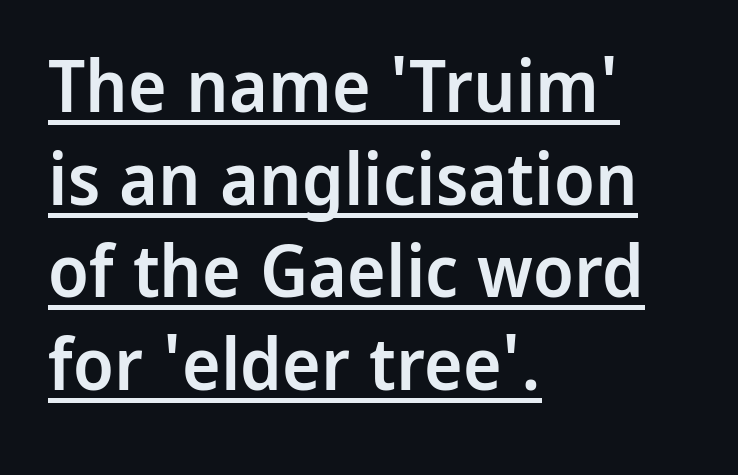
Q: Is the text bold? A: Semi-bold.
Q: Is the text italic (slanted)? A: No, it is upright.
Q: Is the typeface a serif or a sans-serif typeface? A: Sans-serif.
Q: Is the text underlined? A: Yes.
Q: How is the paragraph aligned? A: Left-aligned.
Q: Is the spacing between letters normal or unusually wide? A: Normal.
Q: Is the spacing between lines tight, normal or loose? A: Normal.
Q: Width (condensed, normal, or wide)? A: Normal.
Q: Stroke contrast? A: Low.
Q: x-height? A: Medium.
Q: Monospaced? A: No.
